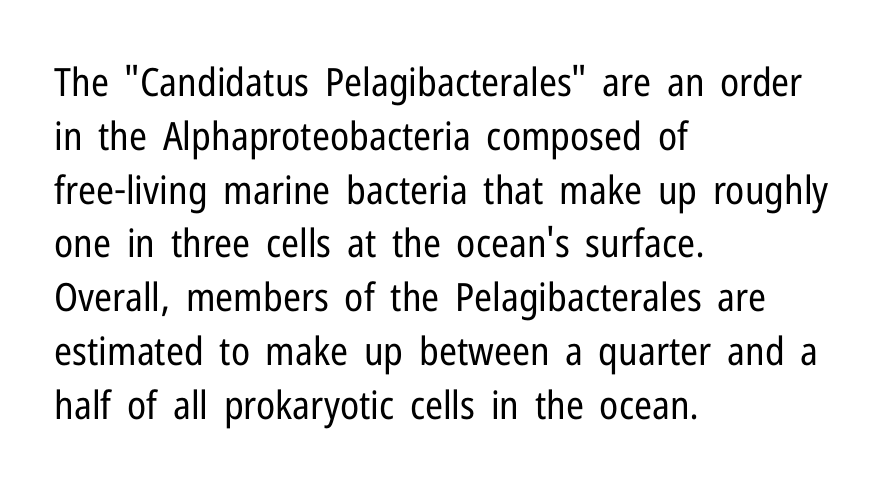
Examine the stroke ends and you'll find no serifs. These lines keep a tight, regular rhythm from letter to letter. The typeface has the unassuming heft of standard copy or less. This sample keeps an unexceptional amount of space between lines. Underlining? Definitely not there. A typesetter would call this proportional, since set widths differ per character.
